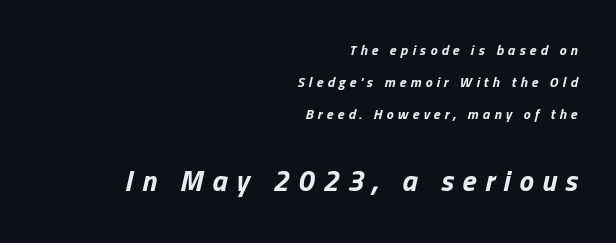
The image shows 29 px bold type, italic (leaning right); set right-aligned, loose line spacing (2.29x), unusually wide letter spacing (+0.3 em), not underlined; the second (bottom) block is 2.07x larger; low stroke contrast and a medium x-height.
